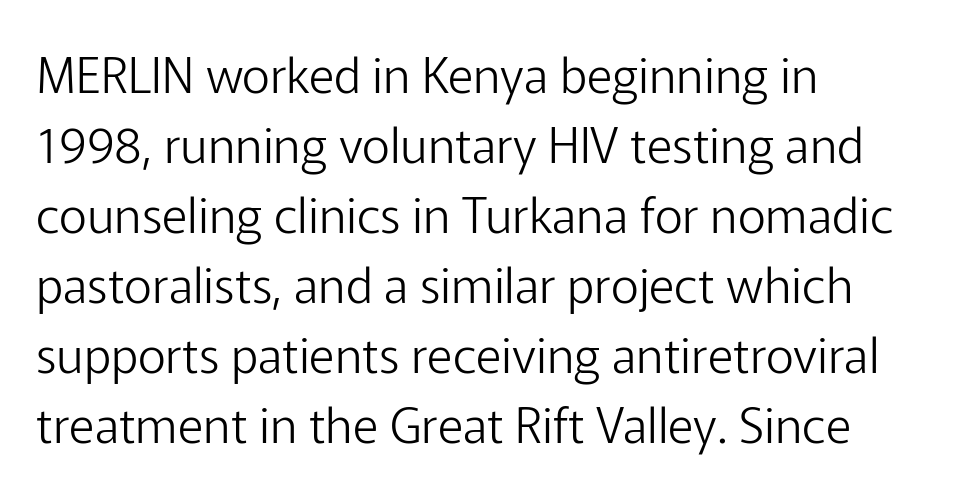
The space between consecutive lines is moderate. Default kerning and tracking; the words read as compact shapes. Is this a fixed-width face? No — the glyphs have proportional, varying widths. The paragraph shown leans on its left margin. The weight tops out at a normal text grade. Words float on clear page, feet unadorned.
